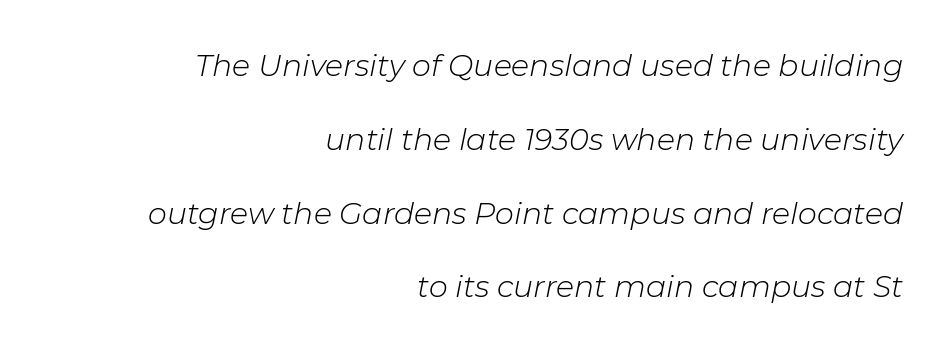
The image shows 30 px light type, italic (leaning right); set right-aligned, loose line spacing (2.46x), normal letter spacing, not underlined; low stroke contrast and a medium x-height.
